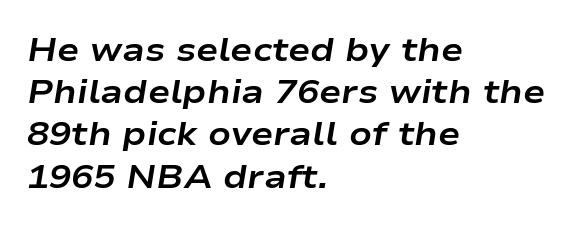
These words are printed bold, with thick strokes throughout. Think of a printed novel: that variable character pitch is what you see here. This rendering leaves character spacing at its baseline value. Rows of type keep a routine distance in the vertical direction. An italicized treatment has been applied to the whole sample.
